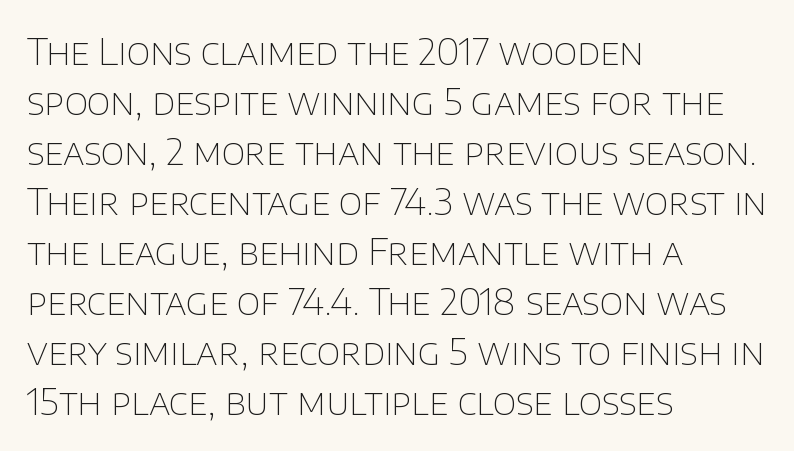
The image shows 36 px thin sans-serif type, upright; set left-aligned, normal line spacing (1.39x), normal letter spacing, not underlined; low stroke contrast and a large x-height.
